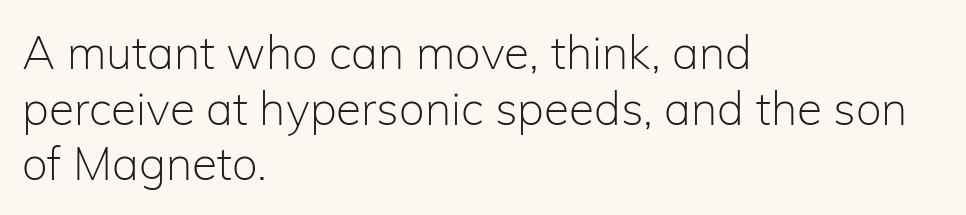
{"serif": "no", "italic": "no", "bold": "no", "weight": "light", "width": "normal", "stroke_contrast": "low", "x_height": "medium", "monospaced": "no", "underline": "no", "align": "left", "line_spacing_ratio": 1.21, "letter_spacing": "normal", "letter_spacing_em": 0.0, "glyph_px": 46}
